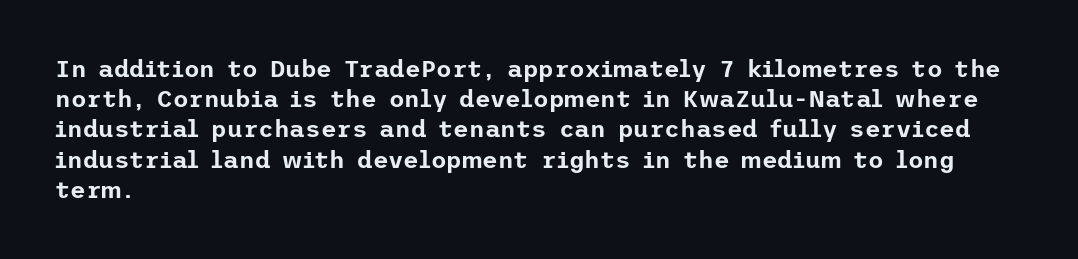
Q: Is the text italic (slanted)? A: No, it is upright.
Q: Is the text underlined? A: No.
Q: How is the paragraph aligned? A: Left-aligned.
Q: Is the spacing between letters normal or unusually wide? A: Normal.
Q: Is the spacing between lines tight, normal or loose? A: Normal.
